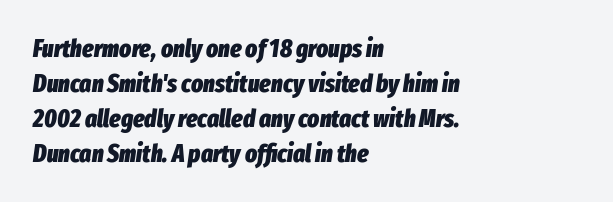
The rendering uses a bold face; every stroke is thick and dark. There's an unmistakable incline to the writing here. Casual observation: everything's shoved over to the left. Normally led — the rows are evenly, conventionally spaced. Nothing unusual about the tracking: characters are spaced as the font intends.
